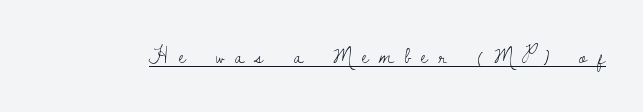
The image shows 22 px text type; set unusually wide letter spacing (+0.47 em), underlined.
